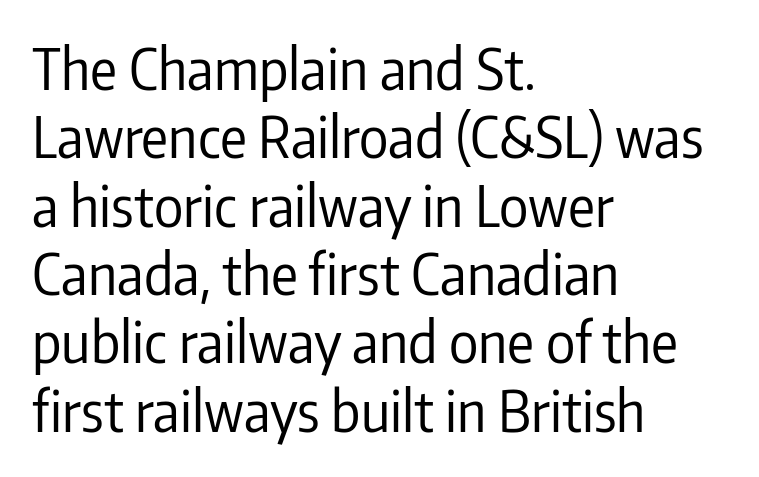
A classic flush-left, rag-right setting is used for this passage. Ascenders rise straight up at ninety degrees. Any mark beneath the type? The region is blank. I'd call this a sans setting — the letters go barefoot. The letters sit at their default tracking, neither squeezed nor spread.
